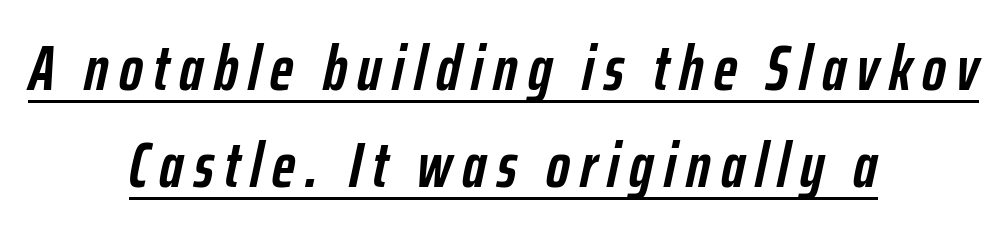
The specimen reads as italic at a glance. These lines are centered, leaving both edges ragged. These lines are rendered in a variable-pitch font. The passage shown is underscored from start to finish. What's the leading like? Ordinary, nothing unusual.
